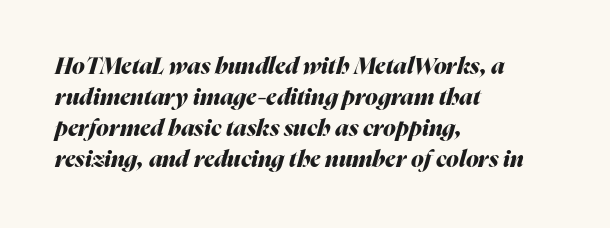
The baseline area is clear. Each word holds together tightly as a unit, with standard inter-letter gaps. Look at the stroke-to-counter ratio: heavy, a bold. Is the type slanted? Yes — the strokes lean at a clear angle.
